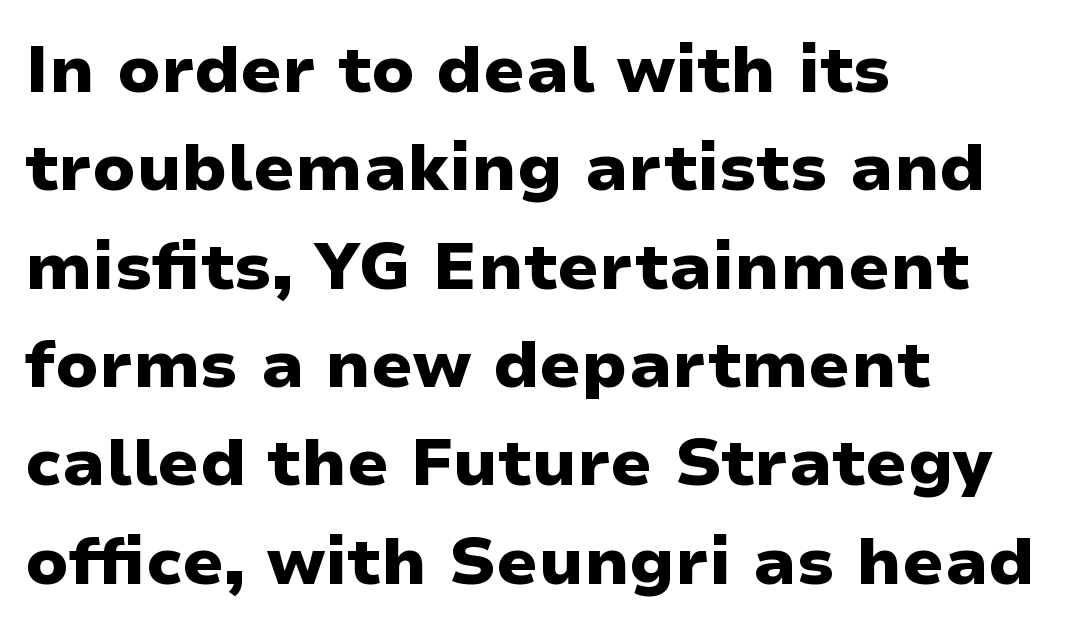
Q: Is the text bold? A: Yes.
Q: Is the text italic (slanted)? A: No, it is upright.
Q: Is the typeface a serif or a sans-serif typeface? A: Sans-serif.
Q: Is the text underlined? A: No.
Q: How is the paragraph aligned? A: Left-aligned.
Q: Is the spacing between letters normal or unusually wide? A: Normal.
Q: Is the spacing between lines tight, normal or loose? A: Normal.
Q: Width (condensed, normal, or wide)? A: Wide.
Q: Stroke contrast? A: Low.
Q: x-height? A: Medium.
Q: Monospaced? A: No.
